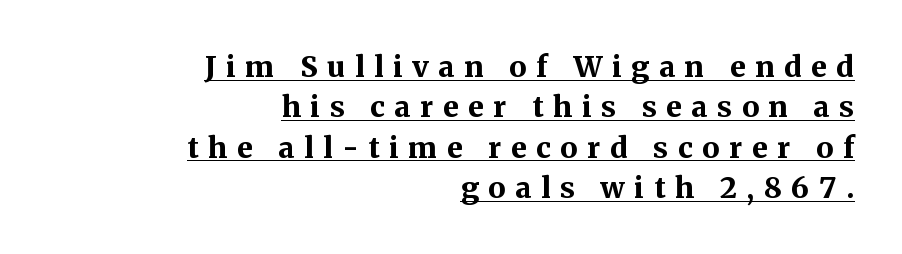
{"serif": "yes", "italic": "no", "bold": "yes", "weight": "bold", "width": "normal", "stroke_contrast": "medium", "x_height": "medium", "monospaced": "no", "underline": "yes", "align": "right", "line_spacing": "normal", "line_spacing_ratio": 1.39, "letter_spacing": "wide", "letter_spacing_em": 0.33, "glyph_px": 29}
